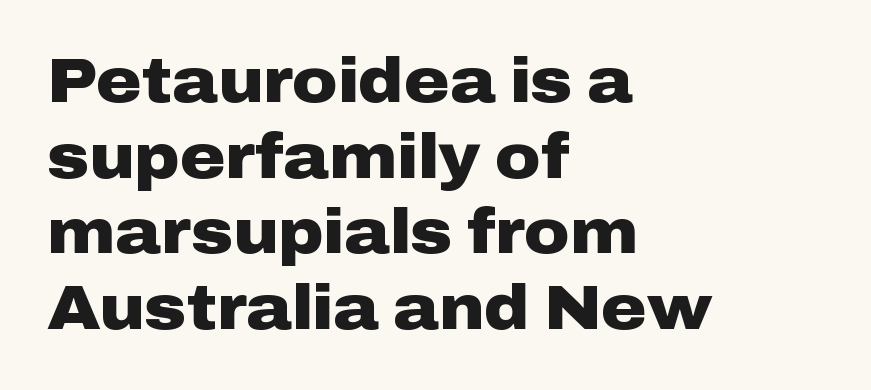
The image shows 62 px heavy, wide sans-serif type, upright; set left-aligned, line spacing 1.22x, normal letter spacing, not underlined; low stroke contrast and a medium x-height.
